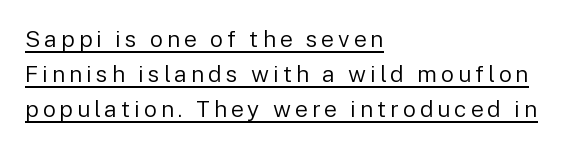
{"italic": "no", "bold": "no", "underline": "yes", "align": "left", "line_spacing": "normal", "line_spacing_ratio": 1.52, "glyph_px": 23}
